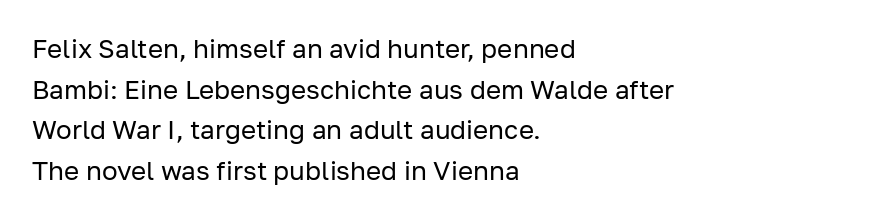
Q: Is the text bold? A: No.
Q: Is the text italic (slanted)? A: No, it is upright.
Q: Is the text underlined? A: No.
Q: How is the paragraph aligned? A: Left-aligned.
Q: Is the spacing between letters normal or unusually wide? A: Normal.
Q: Is the spacing between lines tight, normal or loose? A: Normal.
